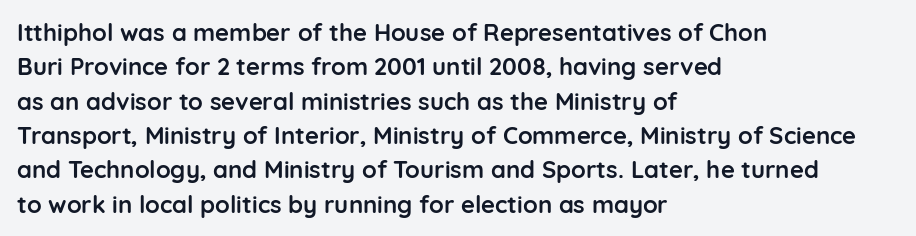
The image shows 24 px bold type, upright; set left-aligned, normal line spacing (1.43x), normal letter spacing, not underlined.
